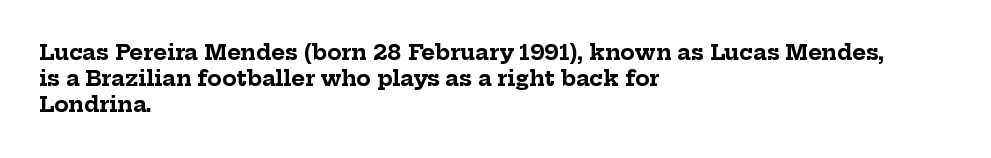
Q: Is the text bold? A: Yes.
Q: Is the text italic (slanted)? A: No, it is upright.
Q: Is the text underlined? A: No.
Q: How is the paragraph aligned? A: Left-aligned.
Q: Is the spacing between letters normal or unusually wide? A: Normal.
Q: Is the spacing between lines tight, normal or loose? A: Normal.
